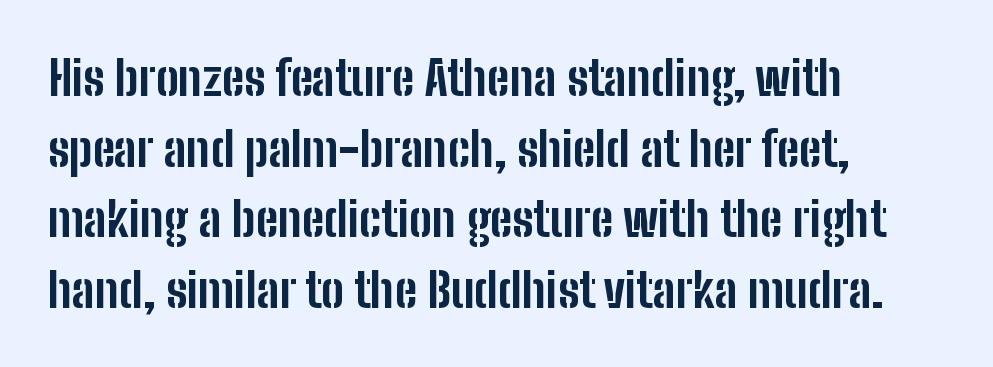
{"serif": "no", "italic": "no", "bold": "yes", "weight": "bold", "width": "condensed", "stroke_contrast": "low", "x_height": "medium", "monospaced": "no", "underline": "no", "align": "left", "line_spacing": "normal", "line_spacing_ratio": 1.47, "letter_spacing": "normal", "letter_spacing_em": 0.0, "glyph_px": 48}
